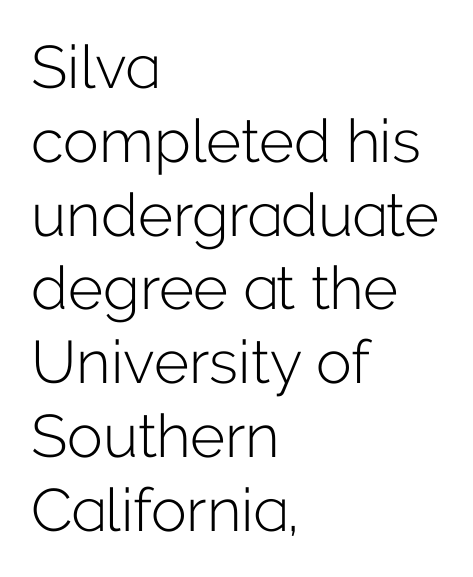
The image shows 60 px light sans-serif type, upright; set left-aligned, line spacing 1.23x, normal letter spacing, not underlined; low stroke contrast and a medium x-height.
